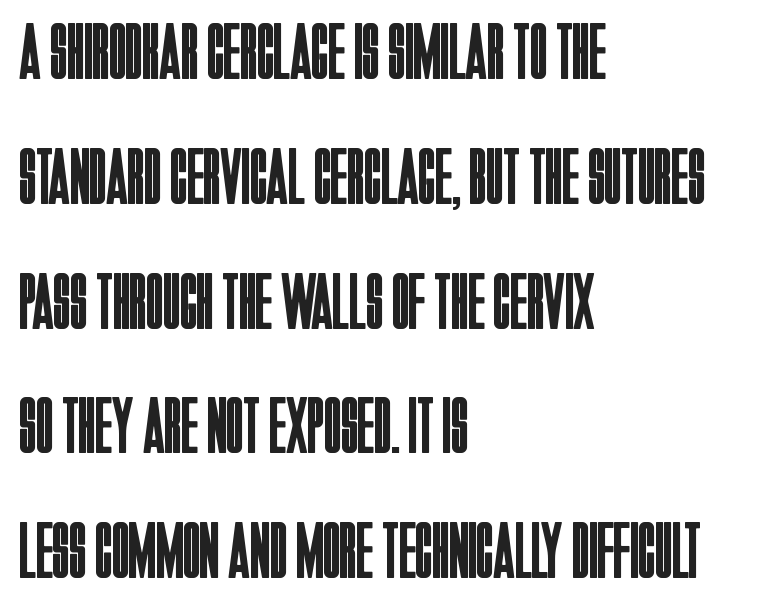
{"serif": "no", "italic": "no", "bold": "no", "weight": "regular", "width": "condensed", "stroke_contrast": "low", "x_height": "large", "monospaced": "no", "underline": "no", "align": "left", "line_spacing": "normal", "line_spacing_ratio": 1.56, "letter_spacing": "normal", "letter_spacing_em": 0.0, "glyph_px": 80}
